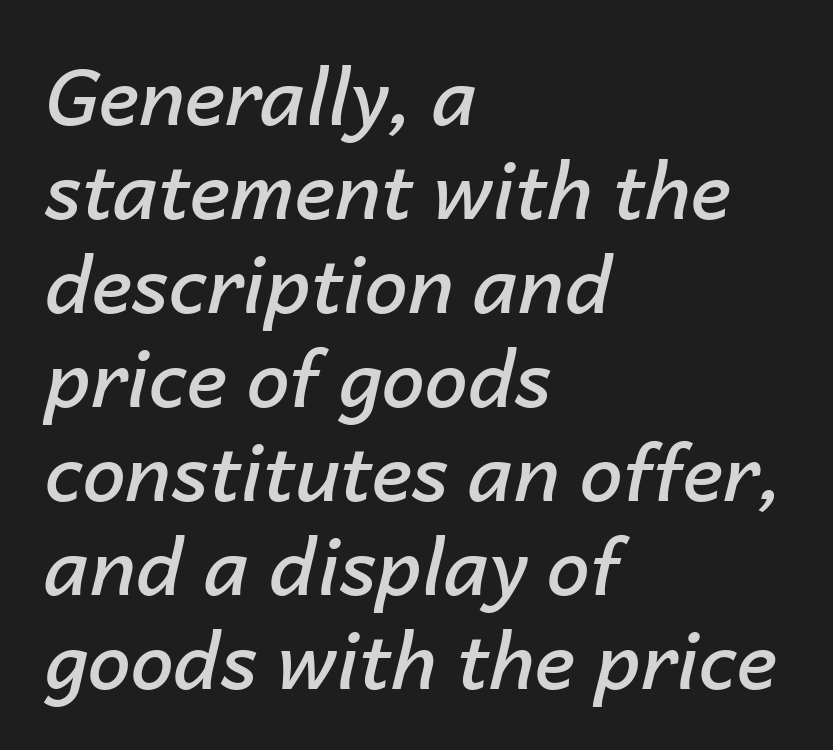
{"italic": "yes", "lean": "right", "slant_degrees": 14, "bold": "semi", "weight": "semibold", "width": "normal", "stroke_contrast": "low", "x_height": "medium", "monospaced": "no", "underline": "no", "align": "left", "line_spacing_ratio": 1.22, "letter_spacing": "normal", "letter_spacing_em": 0.0, "glyph_px": 77}
